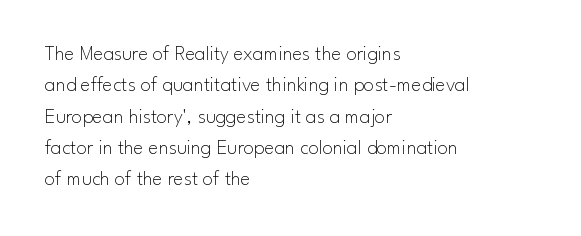
{"italic": "no", "bold": "no", "underline": "no", "align": "left", "line_spacing": "normal", "line_spacing_ratio": 1.49, "letter_spacing": "normal", "letter_spacing_em": 0.0, "glyph_px": 21}
